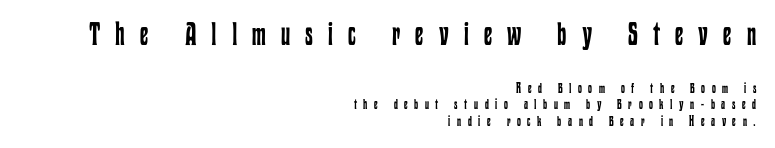
This rendering features lettering with no underline. This is the regular roman posture of the typeface. Horizontally, the lines are justified to the trailing edge only. The space between consecutive lines is stingy. The letters are spread apart with noticeably loose tracking. In this sample the first text group is rendered at the bigger scale.
